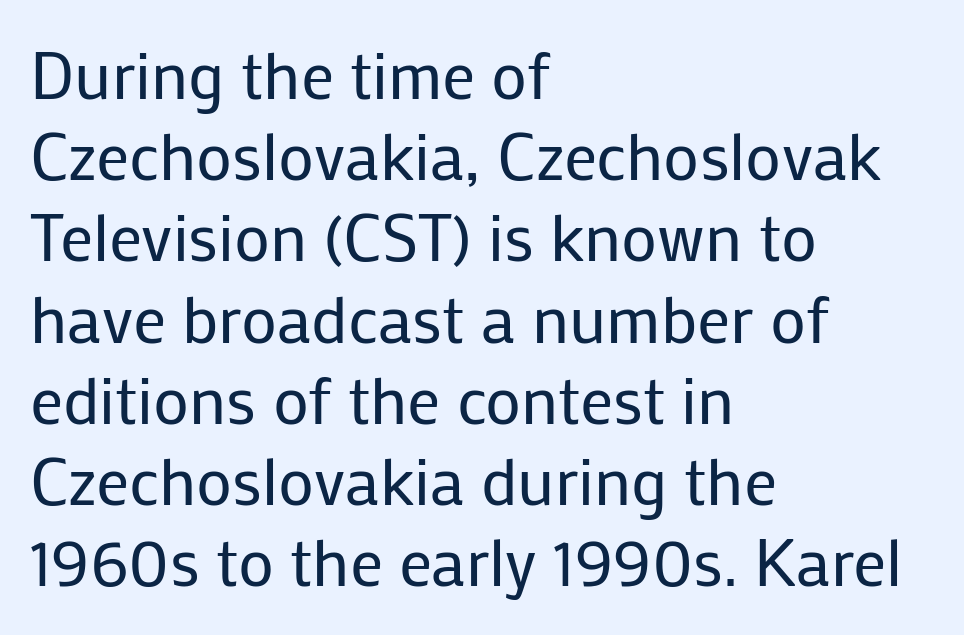
{"serif": "no", "italic": "no", "bold": "no", "weight": "regular", "width": "normal", "stroke_contrast": "low", "x_height": "medium", "monospaced": "no", "underline": "no", "align": "left", "line_spacing_ratio": 1.23, "letter_spacing": "normal", "letter_spacing_em": 0.0, "glyph_px": 66}
